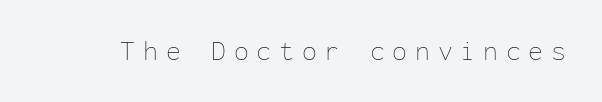
Is the type heavy? It reads as light-to-regular instead. Caption: expanded tracking, letters set apart. Rule under the text: the space is simply empty. Italic: no, the glyphs are upright roman.
